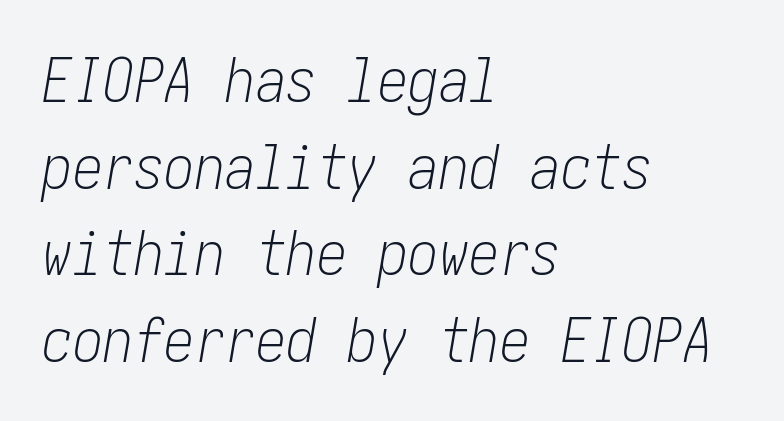
The image shows 61 px light, condensed type, italic (leaning right); set left-aligned, normal line spacing (1.42x), normal letter spacing, not underlined; low stroke contrast and a medium x-height.
